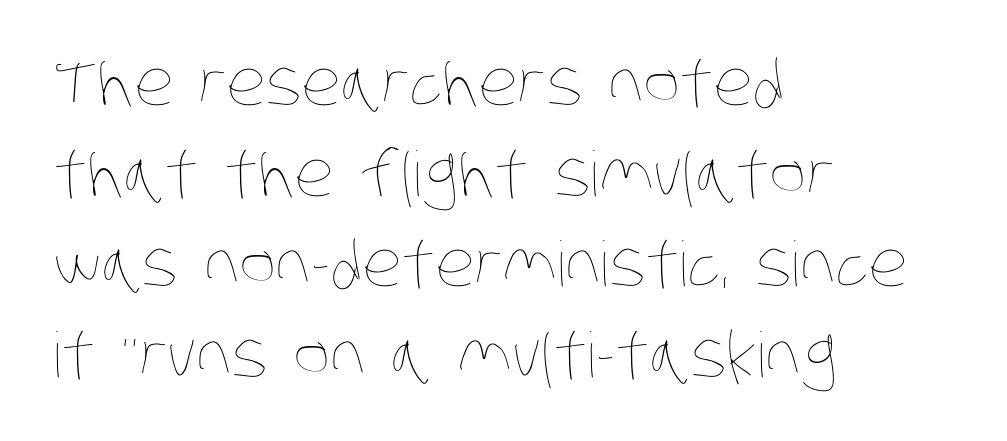
Q: Is the text bold? A: No.
Q: Is the text underlined? A: No.
Q: How is the paragraph aligned? A: Left-aligned.
Q: Is the spacing between letters normal or unusually wide? A: Normal.
Q: Is the spacing between lines tight, normal or loose? A: Normal.
Q: Width (condensed, normal, or wide)? A: Condensed.
Q: Stroke contrast? A: Low.
Q: x-height? A: Large.
Q: Monospaced? A: No.
